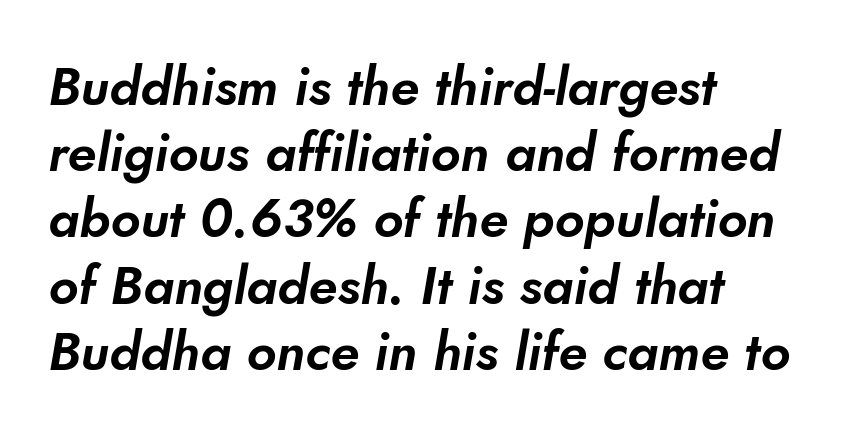
The image shows 53 px sans-serif type; set left-aligned, normal line spacing (1.25x), normal letter spacing, not underlined; low stroke contrast and a small x-height.
